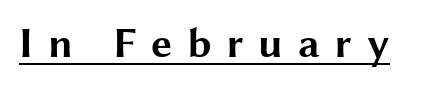
Q: Is the text bold? A: Yes.
Q: Is the text italic (slanted)? A: No, it is upright.
Q: Is the typeface a serif or a sans-serif typeface? A: Sans-serif.
Q: Is the text underlined? A: Yes.
Q: Is the spacing between letters normal or unusually wide? A: Unusually wide.
Q: Width (condensed, normal, or wide)? A: Wide.
Q: Stroke contrast? A: Medium.
Q: x-height? A: Medium.
Q: Monospaced? A: No.
